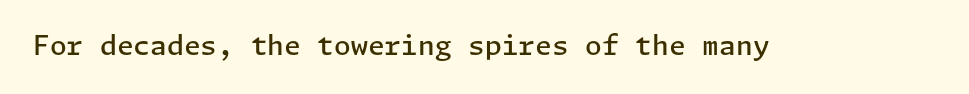
Q: Is the text bold? A: Semi-bold.
Q: Is the text italic (slanted)? A: No, it is upright.
Q: Is the text underlined? A: No.
Q: Is the spacing between letters normal or unusually wide? A: Normal.
